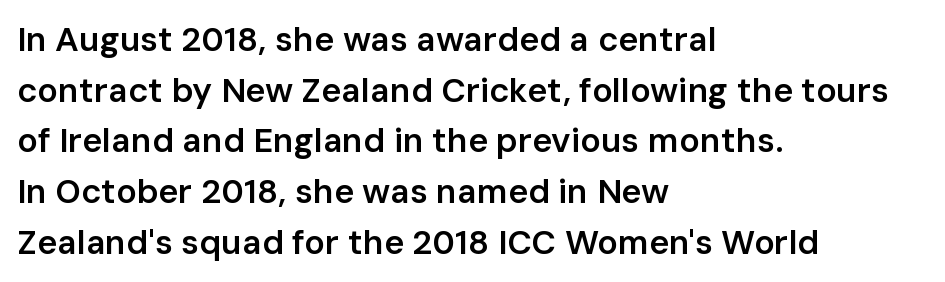
The image shows 34 px semibold sans-serif type, upright; set left-aligned, normal line spacing (1.49x), normal letter spacing, not underlined; low stroke contrast and a medium x-height.
